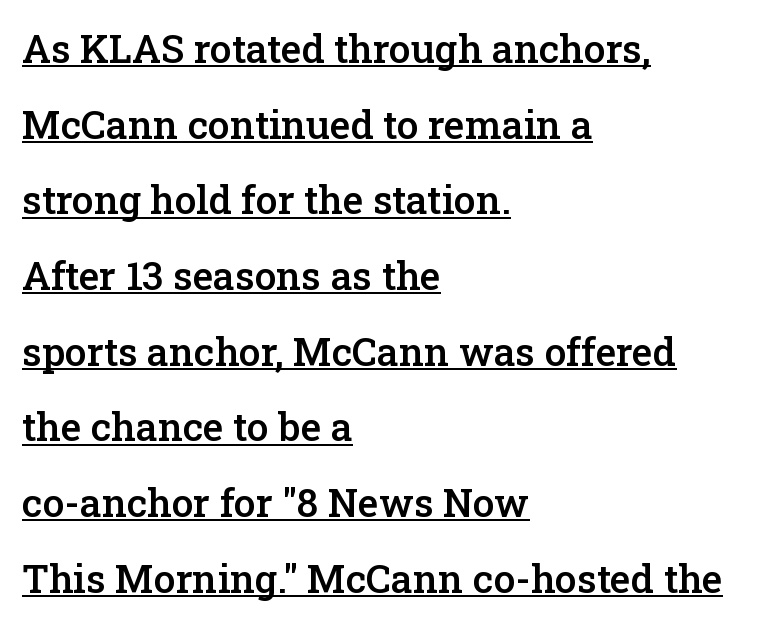
A typesetter would call this proportional, since set widths differ per character. Standard letterfit; no display-style spreading of the glyphs. The rendering shows small feet on the letterforms — a serif design. Every row of glyphs begins at an identical x-position on the left. Strokes here are thickened, but only to semibold level. These lines stand farther apart than default settings would place them.
